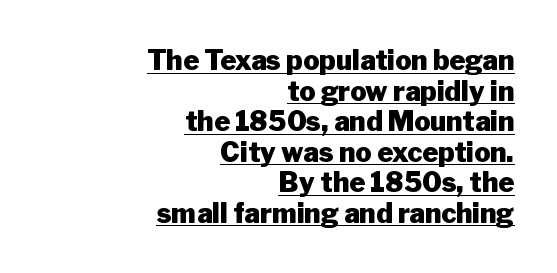
Compared with typical paragraphs, the rows here are closer together. Students, observe the line beneath the letters — that is underlining. The letters stand upright; this is a roman face. The characters look thick and weighty, a clear bold. Here the glyphs are tracked normally, forming tight word shapes.
